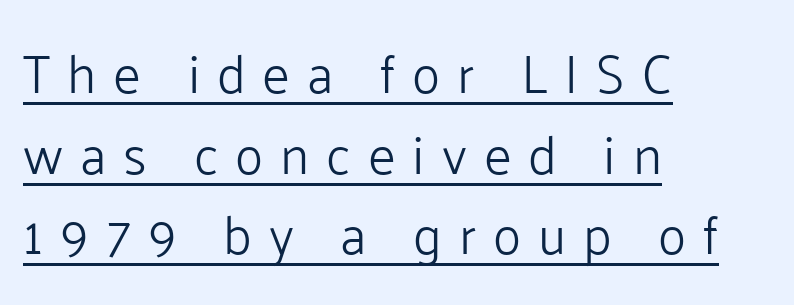
{"serif": "no", "italic": "no", "bold": "no", "weight": "light", "width": "normal", "stroke_contrast": "low", "x_height": "medium", "monospaced": "no", "underline": "yes", "align": "left", "line_spacing": "normal", "line_spacing_ratio": 1.52, "letter_spacing": "wide", "letter_spacing_em": 0.32, "glyph_px": 53}
